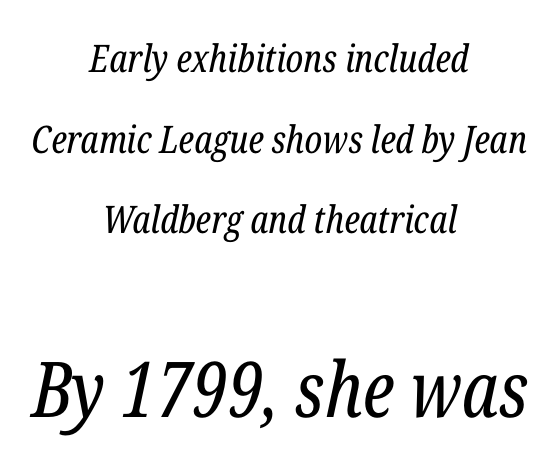
The image shows 77 px regular-weight, condensed serif type, italic (leaning right); set centered, loose line spacing (2.12x), normal letter spacing, not underlined; the second (bottom) block is 2.03x larger; low stroke contrast and a medium x-height.
